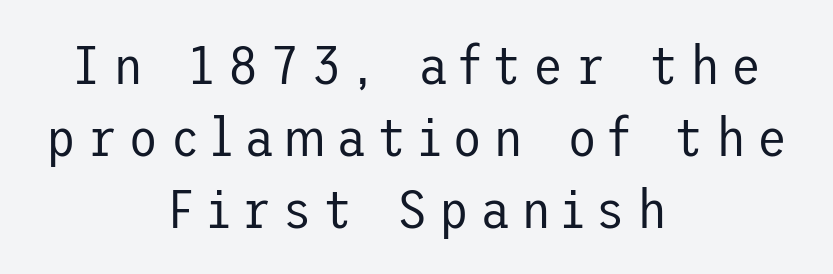
{"serif": "no", "italic": "no", "bold": "no", "weight": "regular", "width": "normal", "stroke_contrast": "low", "x_height": "medium", "underline": "no", "align": "center", "line_spacing": "normal", "line_spacing_ratio": 1.31, "letter_spacing": "wide", "letter_spacing_em": 0.2, "glyph_px": 55}
